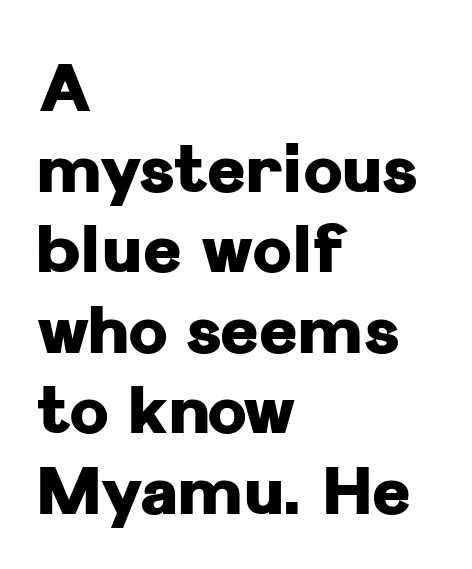
{"serif": "no", "italic": "no", "bold": "yes", "weight": "heavy", "width": "normal", "stroke_contrast": "low", "x_height": "medium", "monospaced": "no", "underline": "no", "align": "left", "line_spacing_ratio": 1.22, "letter_spacing": "normal", "letter_spacing_em": 0.0, "glyph_px": 66}
